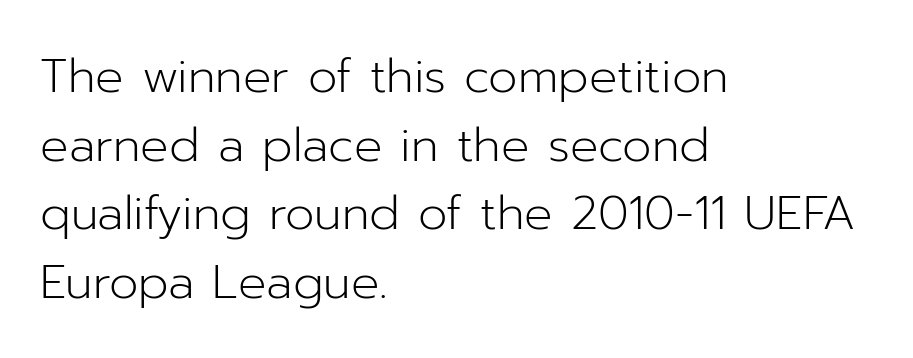
Q: Is the text bold? A: No.
Q: Is the text italic (slanted)? A: No, it is upright.
Q: Is the typeface a serif or a sans-serif typeface? A: Sans-serif.
Q: Is the text underlined? A: No.
Q: How is the paragraph aligned? A: Left-aligned.
Q: Is the spacing between letters normal or unusually wide? A: Normal.
Q: Is the spacing between lines tight, normal or loose? A: Normal.
Q: Width (condensed, normal, or wide)? A: Normal.
Q: Stroke contrast? A: Low.
Q: x-height? A: Medium.
Q: Monospaced? A: No.
